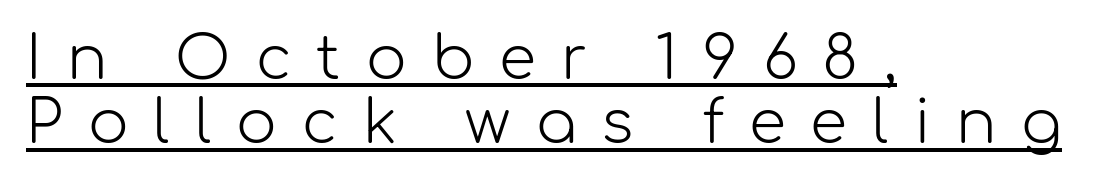
The specimen includes a rule beneath the text block's lines. No letter is thick-stroked: the sample isn't bold. Summary of vertical rhythm: compact, with narrow interline spacing. The setting favours the left margin, as ordinary paragraphs usually do. Looks like regular typesetting: each glyph gets only the width it needs. Italic? Not at all — the glyphs are vertical.
